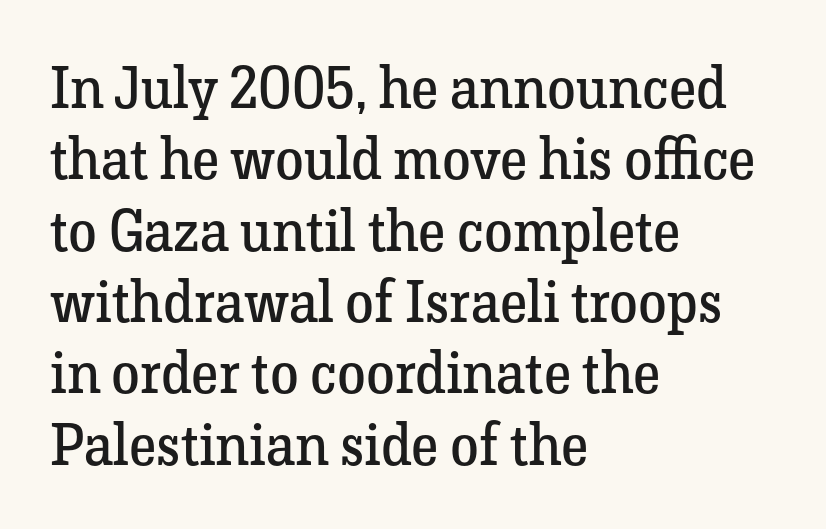
The rendering uses natural spacing where letterforms have individual widths. Reading down the block, your eye returns to a fixed left position each line. The typeface chosen for these lines features serifs. Posture: upright roman.
